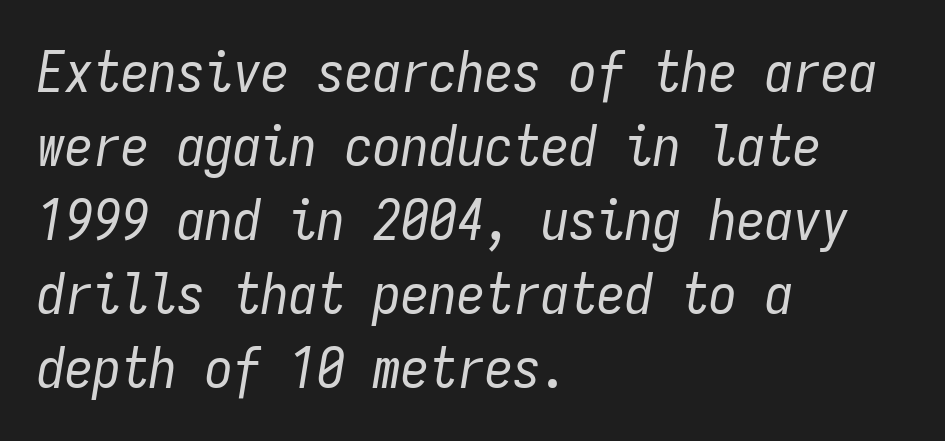
The image shows 56 px regular-weight, condensed type, italic (leaning right), monospaced; set left-aligned, normal line spacing (1.32x), normal letter spacing, not underlined; low stroke contrast and a medium x-height.
